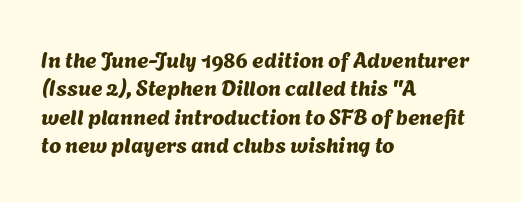
Q: Is the text underlined? A: No.
Q: How is the paragraph aligned? A: Left-aligned.
Q: Is the spacing between letters normal or unusually wide? A: Normal.
Q: Is the spacing between lines tight, normal or loose? A: Normal.
